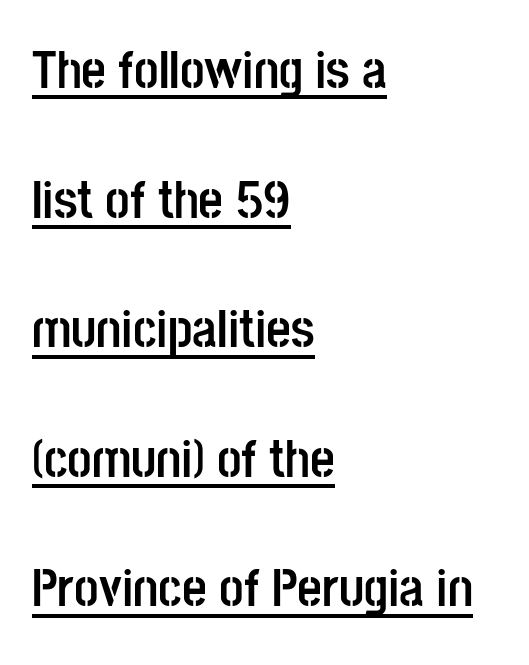
{"serif": "no", "italic": "no", "bold": "yes", "weight": "semibold", "width": "condensed", "stroke_contrast": "low", "x_height": "large", "monospaced": "no", "underline": "yes", "align": "left", "line_spacing": "loose", "line_spacing_ratio": 2.4, "letter_spacing": "normal", "letter_spacing_em": 0.0, "glyph_px": 54}
